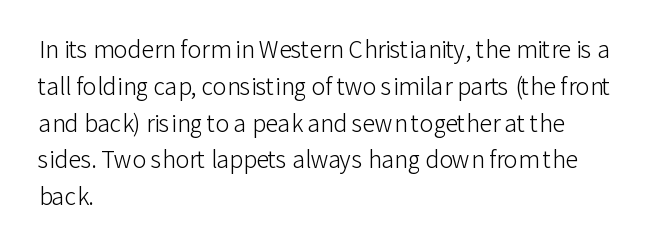
The image shows 23 px text type, upright; set left-aligned, normal line spacing (1.6x), normal letter spacing, not underlined.
